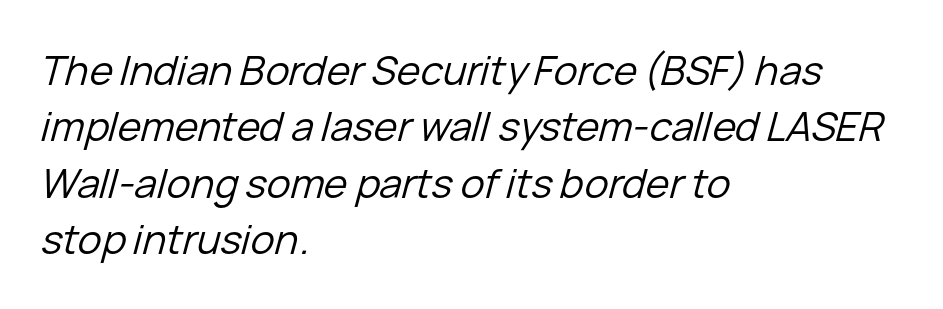
The image shows 40 px regular-weight type, italic (leaning right); set left-aligned, normal line spacing (1.41x), normal letter spacing, not underlined; low stroke contrast and a medium x-height.
